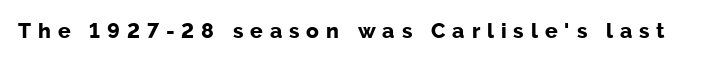
{"italic": "no", "bold": "yes", "underline": "no", "letter_spacing": "wide", "letter_spacing_em": 0.33, "glyph_px": 21}
